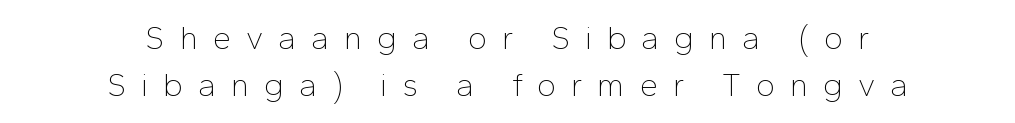
The image shows 33 px thin sans-serif type, upright; set centered, normal line spacing (1.43x), unusually wide letter spacing (+0.44 em), not underlined; low stroke contrast and a medium x-height.
